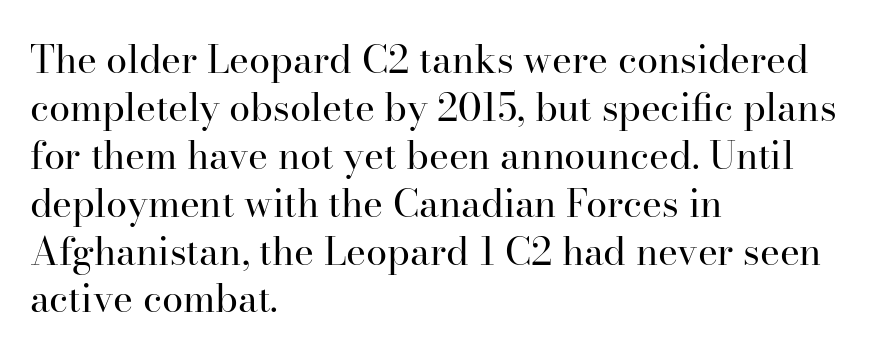
{"serif": "yes", "italic": "no", "bold": "no", "weight": "regular", "width": "normal", "stroke_contrast": "high", "x_height": "small", "monospaced": "no", "underline": "no", "align": "left", "line_spacing": "normal", "line_spacing_ratio": 1.26, "letter_spacing": "normal", "letter_spacing_em": 0.0, "glyph_px": 38}
